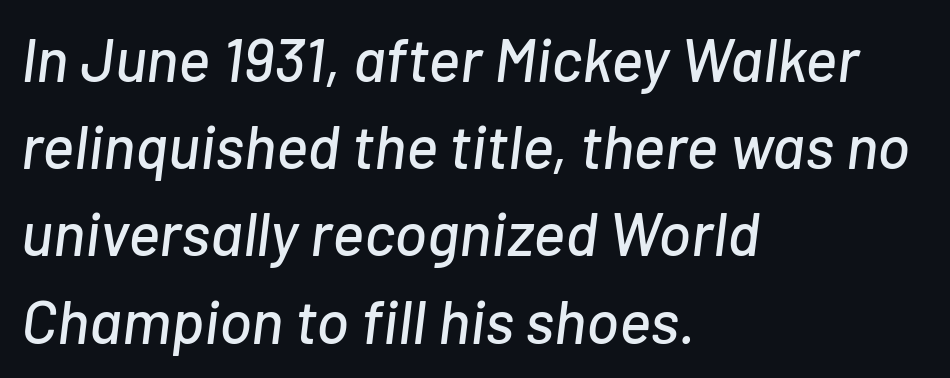
The image shows 61 px text type, italic (leaning right); set left-aligned, normal line spacing (1.43x), normal letter spacing, not underlined; low stroke contrast and a medium x-height.
